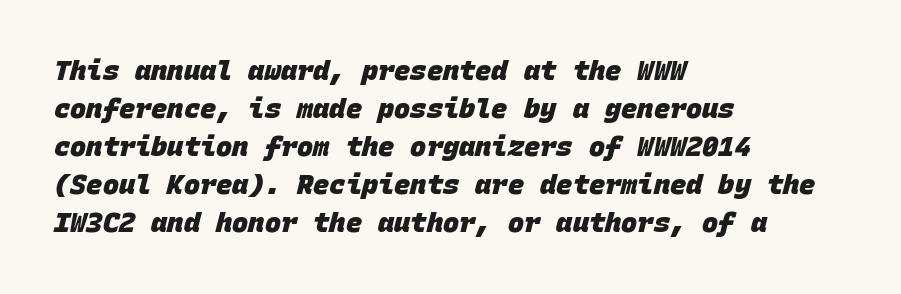
Q: Is the text bold? A: Yes.
Q: Is the text underlined? A: No.
Q: How is the paragraph aligned? A: Left-aligned.
Q: Is the spacing between letters normal or unusually wide? A: Normal.
Q: Is the spacing between lines tight, normal or loose? A: Normal.
